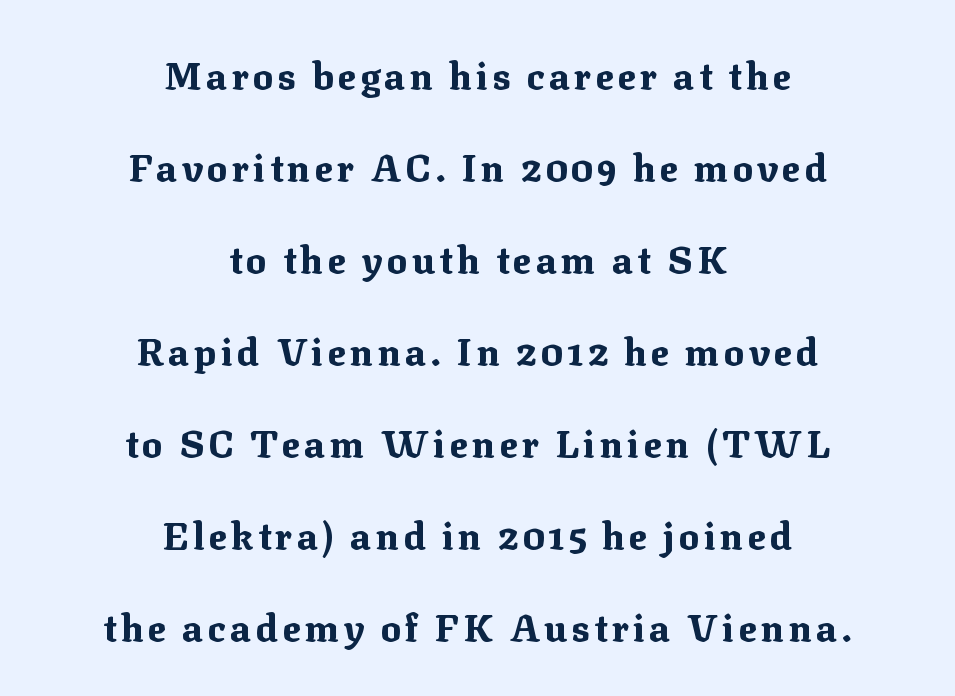
{"serif": "yes", "italic": "no", "bold": "yes", "weight": "bold", "width": "normal", "stroke_contrast": "medium", "x_height": "medium", "monospaced": "no", "underline": "no", "align": "center", "line_spacing": "loose", "line_spacing_ratio": 2.42, "glyph_px": 38}
